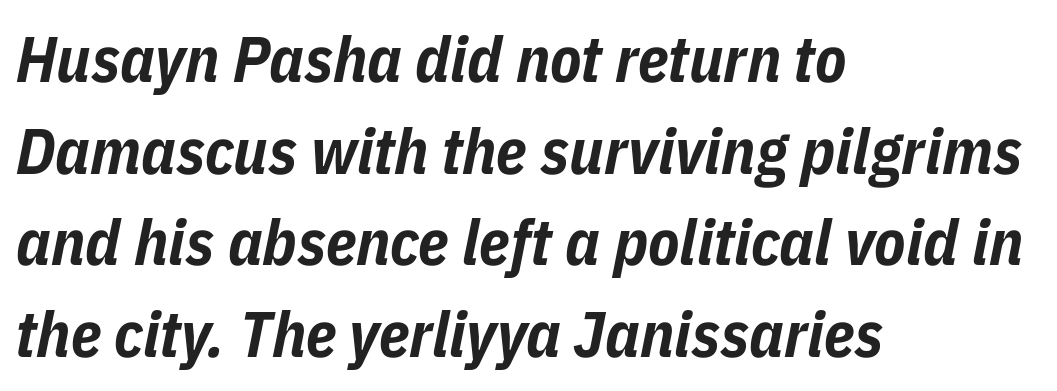
Between one letter and the next there's only the usual sliver of space. Think of a printed novel: that variable character pitch is what you see here. There's an unmistakable incline to the writing here. Compared with a centered layout, this one pins lines to the left instead. Line spacing here is normal.
